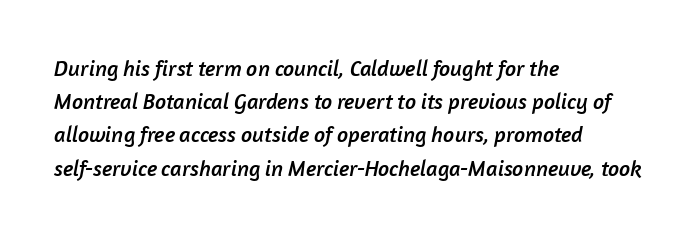
The image shows 22 px text type; set left-aligned, normal line spacing (1.51x), normal letter spacing, not underlined.
